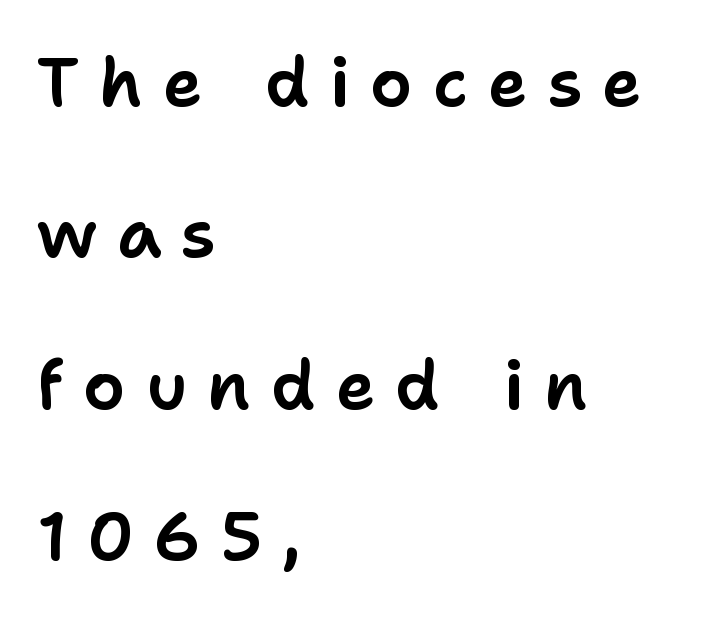
Q: Is the text italic (slanted)? A: No, it is upright.
Q: Is the typeface a serif or a sans-serif typeface? A: Sans-serif.
Q: Is the text underlined? A: No.
Q: How is the paragraph aligned? A: Left-aligned.
Q: Is the spacing between letters normal or unusually wide? A: Unusually wide.
Q: Is the spacing between lines tight, normal or loose? A: Loose.
Q: Width (condensed, normal, or wide)? A: Normal.
Q: Stroke contrast? A: Low.
Q: x-height? A: Medium.
Q: Monospaced? A: No.
